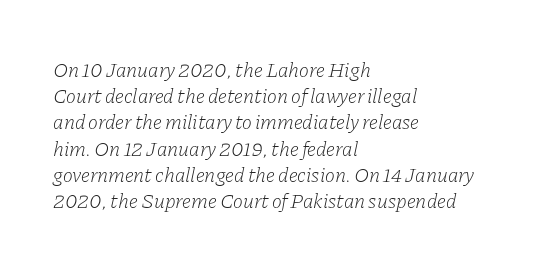
{"italic": "yes", "lean": "right", "slant_degrees": 11, "bold": "no", "underline": "no", "align": "left", "line_spacing": "normal", "line_spacing_ratio": 1.25, "letter_spacing": "normal", "letter_spacing_em": 0.0, "glyph_px": 21}
